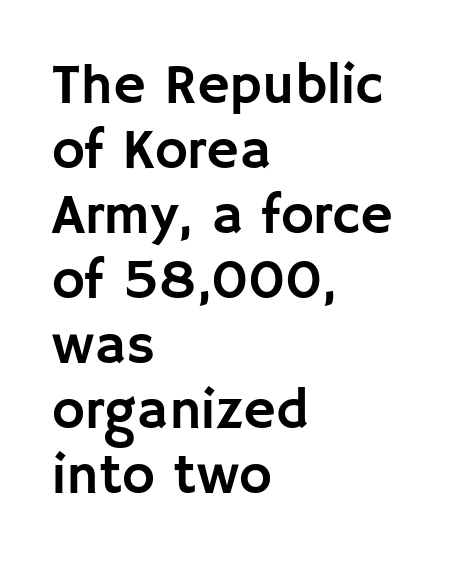
Q: Is the text italic (slanted)? A: No, it is upright.
Q: Is the typeface a serif or a sans-serif typeface? A: Sans-serif.
Q: Is the text underlined? A: No.
Q: How is the paragraph aligned? A: Left-aligned.
Q: Is the spacing between letters normal or unusually wide? A: Normal.
Q: Width (condensed, normal, or wide)? A: Normal.
Q: Stroke contrast? A: Low.
Q: x-height? A: Large.
Q: Monospaced? A: No.
